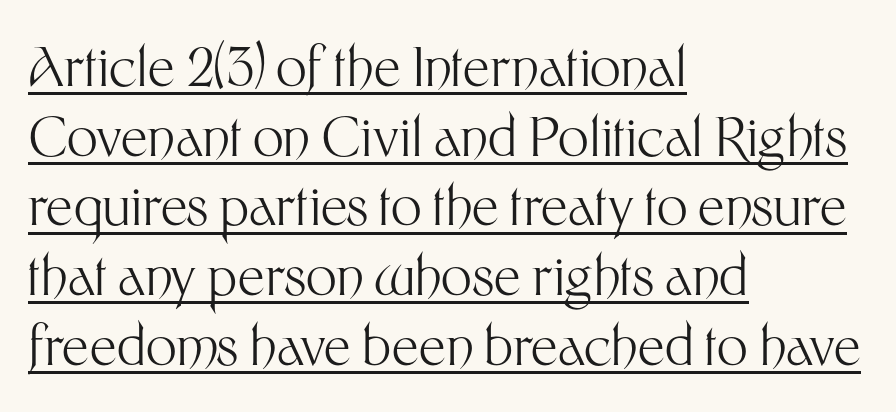
Is the stroke heavy? The answer is a plain regular-or-lighter. Does the copy run flush right? No — it runs flush left. Tracking value appears to be zero — textbook default spacing. This sample keeps an unexceptional amount of space between lines.
